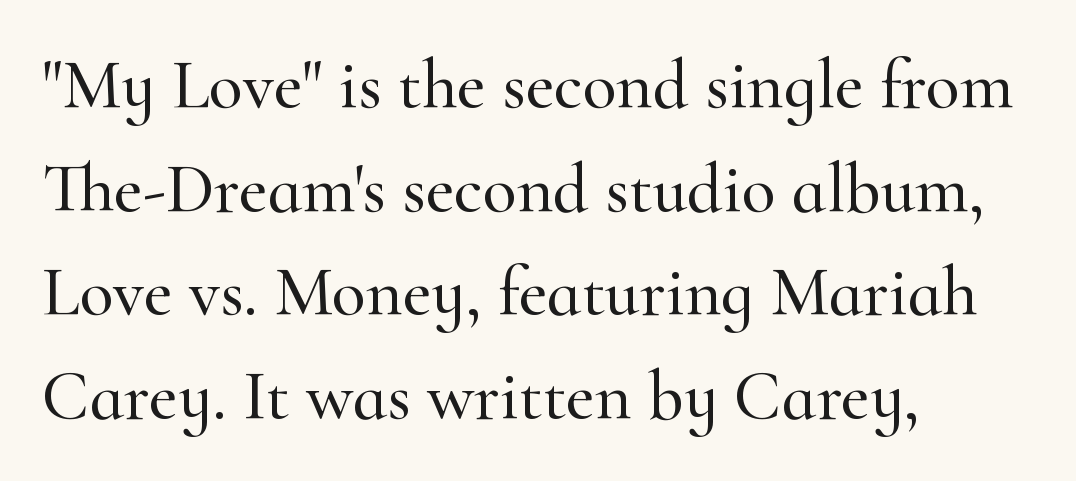
Q: Is the text italic (slanted)? A: No, it is upright.
Q: Is the typeface a serif or a sans-serif typeface? A: Serif.
Q: Is the text underlined? A: No.
Q: How is the paragraph aligned? A: Left-aligned.
Q: Is the spacing between letters normal or unusually wide? A: Normal.
Q: Is the spacing between lines tight, normal or loose? A: Normal.
Q: Width (condensed, normal, or wide)? A: Normal.
Q: Stroke contrast? A: High.
Q: x-height? A: Small.
Q: Monospaced? A: No.
